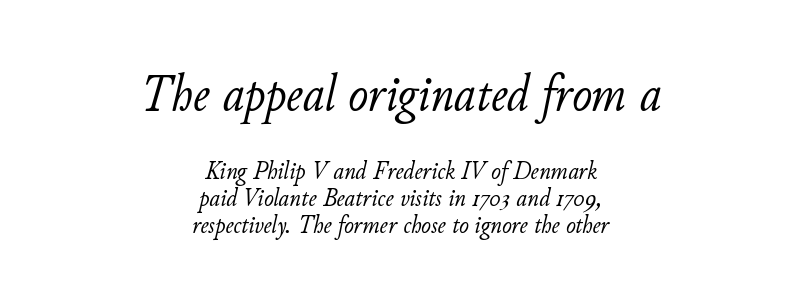
The image shows 53 px light type, italic (leaning right); set centered, tight line spacing (1.03x), normal letter spacing, not underlined; the first (top) block is 2.04x larger; low stroke contrast and a small x-height.
